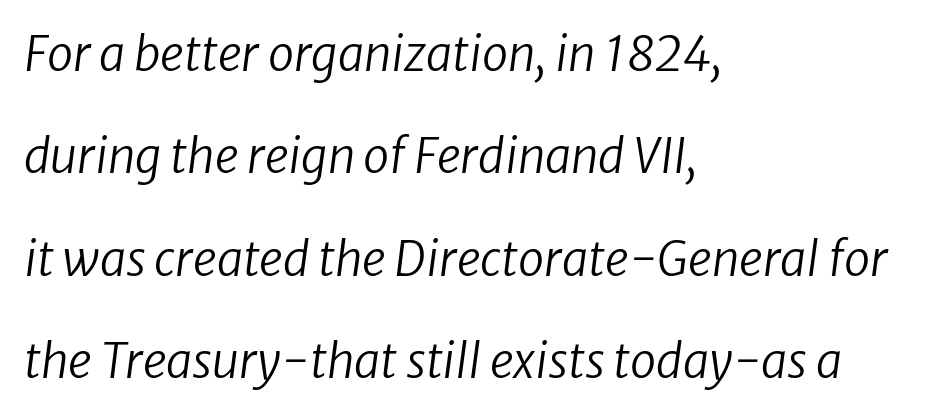
The image shows 47 px regular-weight type, italic (leaning right); set left-aligned, loose line spacing (2.18x), normal letter spacing, not underlined; low stroke contrast and a medium x-height.
